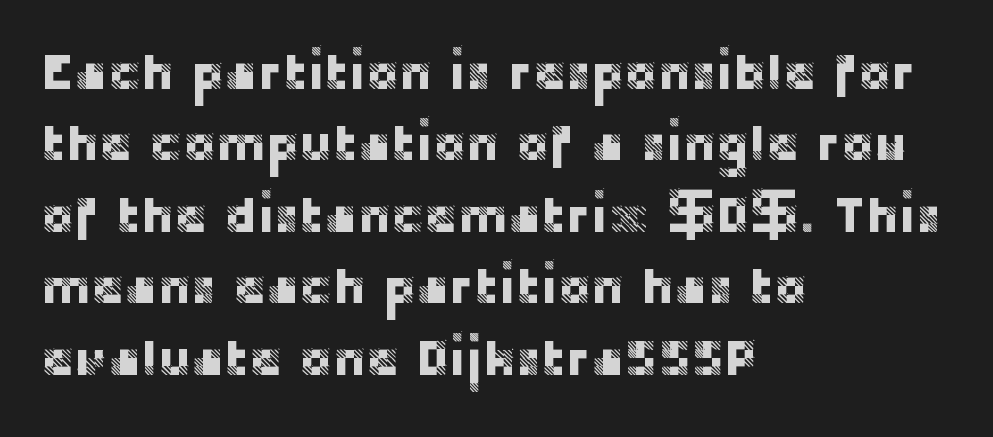
Q: Is the text italic (slanted)? A: No, it is upright.
Q: Is the typeface a serif or a sans-serif typeface? A: Sans-serif.
Q: Is the text underlined? A: No.
Q: How is the paragraph aligned? A: Left-aligned.
Q: Is the spacing between letters normal or unusually wide? A: Normal.
Q: Is the spacing between lines tight, normal or loose? A: Normal.
Q: Width (condensed, normal, or wide)? A: Normal.
Q: Stroke contrast? A: Low.
Q: x-height? A: Large.
Q: Monospaced? A: No.
